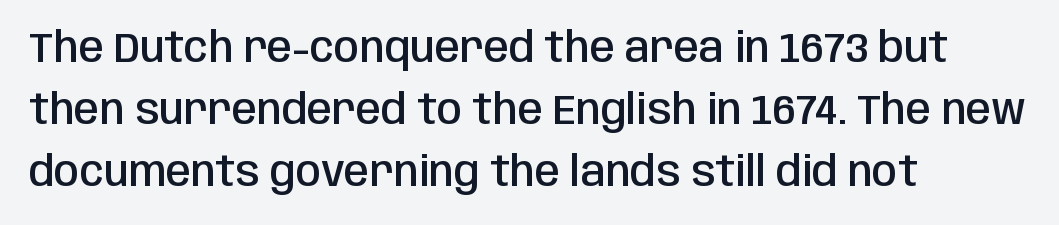
{"serif": "no", "italic": "no", "bold": "semi", "weight": "semibold", "width": "condensed", "stroke_contrast": "low", "x_height": "large", "monospaced": "no", "underline": "no", "align": "left", "line_spacing": "normal", "line_spacing_ratio": 1.51, "letter_spacing": "normal", "letter_spacing_em": 0.0, "glyph_px": 41}
